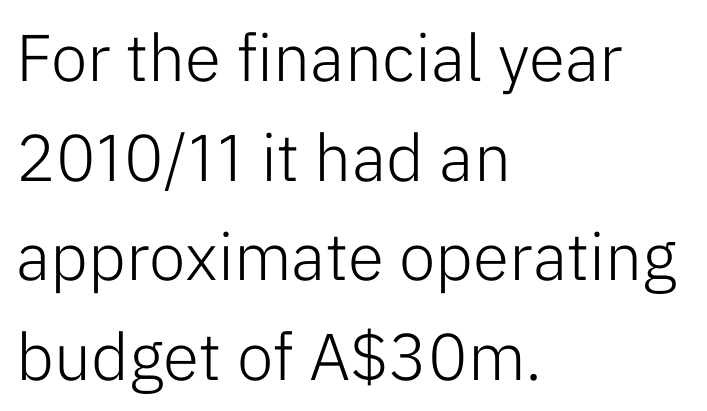
Q: Is the text bold? A: No.
Q: Is the text italic (slanted)? A: No, it is upright.
Q: Is the typeface a serif or a sans-serif typeface? A: Sans-serif.
Q: Is the text underlined? A: No.
Q: How is the paragraph aligned? A: Left-aligned.
Q: Is the spacing between letters normal or unusually wide? A: Normal.
Q: Is the spacing between lines tight, normal or loose? A: Normal.
Q: Width (condensed, normal, or wide)? A: Normal.
Q: Stroke contrast? A: Low.
Q: x-height? A: Medium.
Q: Monospaced? A: No.
